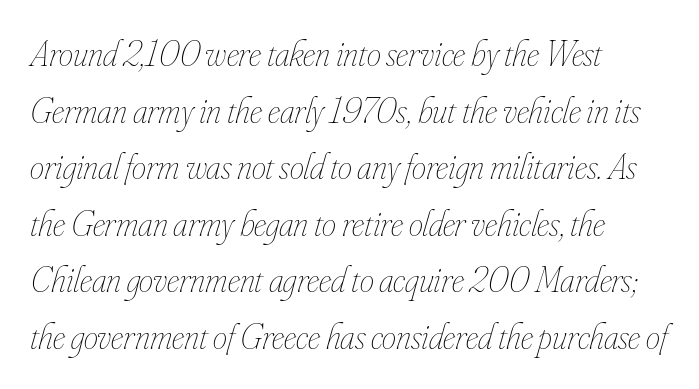
The image shows 36 px thin, condensed type, italic (leaning right); set left-aligned, normal line spacing (1.57x), normal letter spacing, not underlined; low stroke contrast and a small x-height.
